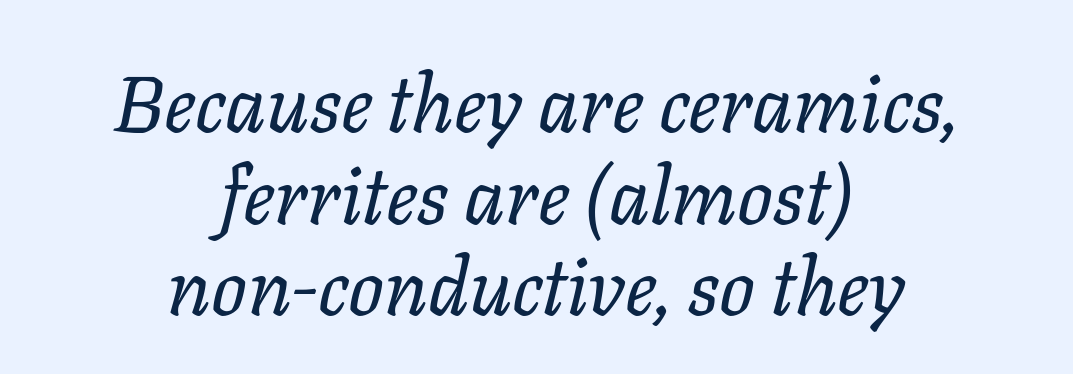
The image shows 79 px regular-weight type, italic (leaning right); set centered, line spacing 1.16x, normal letter spacing, not underlined; low stroke contrast and a medium x-height.
